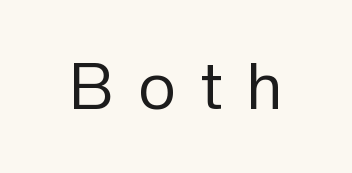
The type family on display is of the sans-serif kind. Does extra space separate the letters? Yes, quite a lot of it. Check under the words: just untouched page. Upright lettering throughout.
